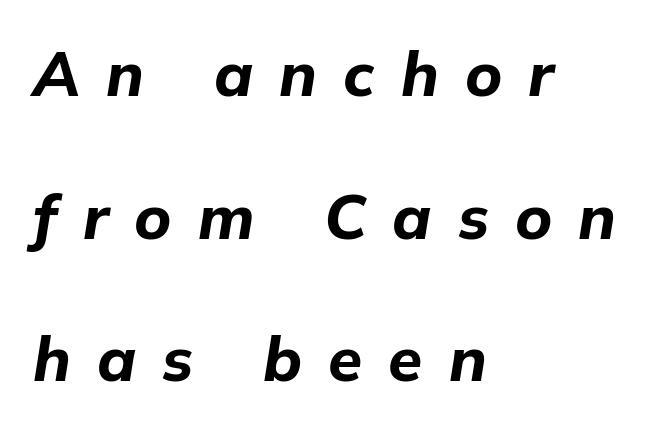
{"italic": "yes", "lean": "right", "slant_degrees": 9, "bold": "yes", "weight": "bold", "width": "normal", "stroke_contrast": "low", "x_height": "medium", "monospaced": "no", "underline": "no", "align": "left", "line_spacing": "loose", "line_spacing_ratio": 2.3, "letter_spacing": "wide", "letter_spacing_em": 0.42, "glyph_px": 62}
